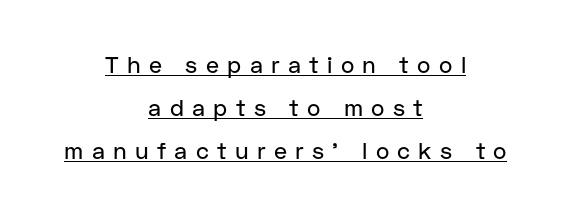
The image shows 23 px text type, upright; set centered, line spacing 1.87x, unusually wide letter spacing (+0.36 em), underlined.
